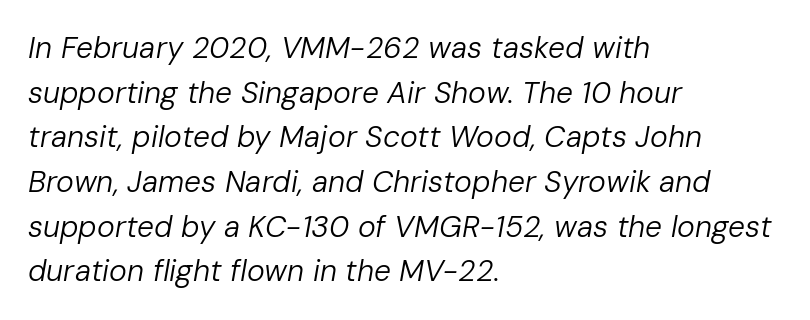
Q: Is the text bold? A: No.
Q: Is the text italic (slanted)? A: Yes, it leans right by about 10 degrees.
Q: Is the text underlined? A: No.
Q: How is the paragraph aligned? A: Left-aligned.
Q: Is the spacing between letters normal or unusually wide? A: Normal.
Q: Is the spacing between lines tight, normal or loose? A: Normal.
Q: Width (condensed, normal, or wide)? A: Normal.
Q: Stroke contrast? A: Low.
Q: x-height? A: Medium.
Q: Monospaced? A: No.
